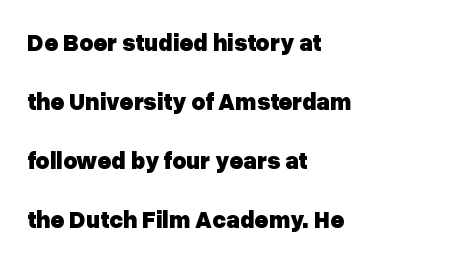
{"italic": "no", "bold": "yes", "underline": "no", "align": "left", "line_spacing": "loose", "line_spacing_ratio": 2.46, "letter_spacing": "normal", "letter_spacing_em": 0.0, "glyph_px": 24}
